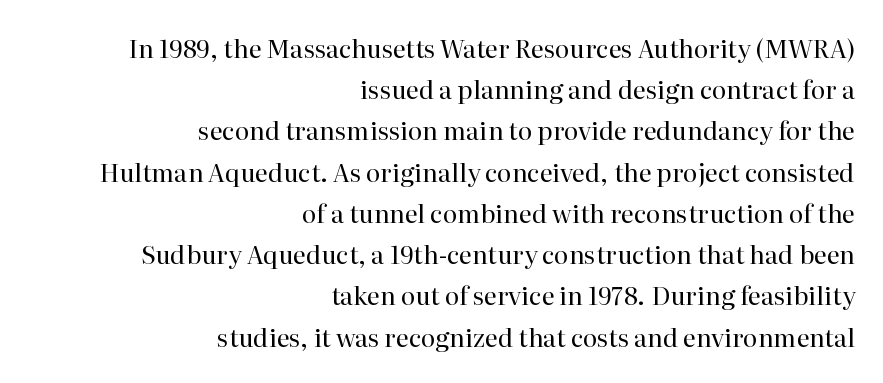
Q: Is the text bold? A: No.
Q: Is the text italic (slanted)? A: No, it is upright.
Q: Is the text underlined? A: No.
Q: How is the paragraph aligned? A: Right-aligned.
Q: Is the spacing between letters normal or unusually wide? A: Normal.
Q: Is the spacing between lines tight, normal or loose? A: Normal.
